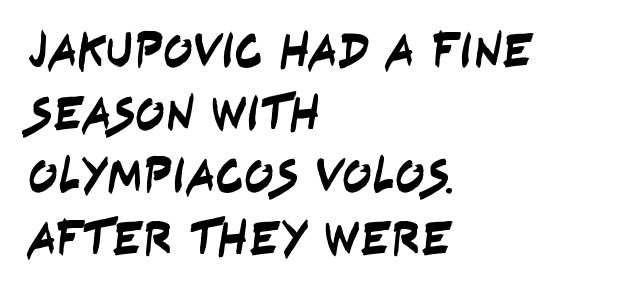
Reading down the block, your eye returns to a fixed left position each line. The face used here is proportionally spaced, like ordinary book or web type. The space beneath each line is pristine and unruled. The rendering shows plain stroke endings on the letterforms — a sans-serif design. The letters sit at their default tracking, neither squeezed nor spread.
